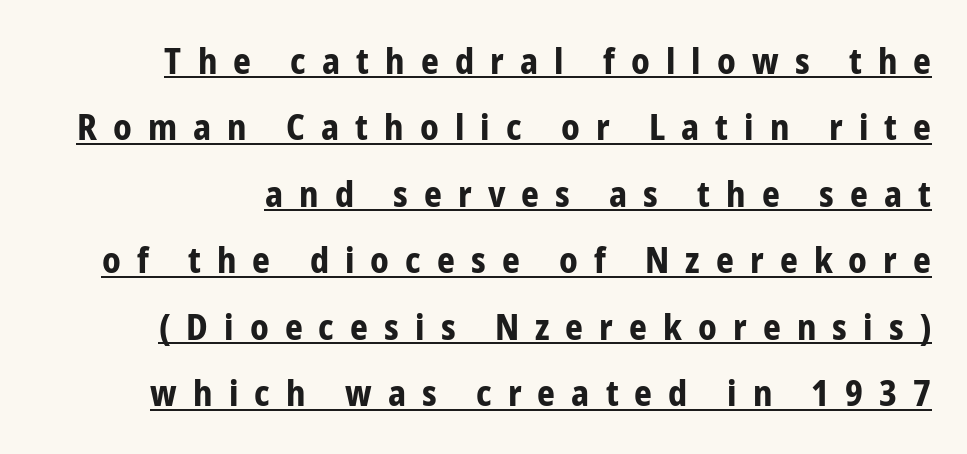
Successive baselines arrive slowly, with a big drop between each. In terms of letterspacing, this is a distinctly airy, spread setting. Does the weight exceed regular? Yes, all the way to bold. Students, observe the line beneath the letters — that is underlining. The type family on display is of the sans-serif kind.
